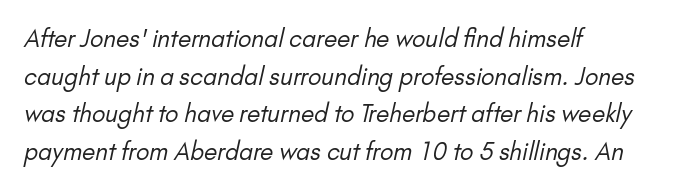
Q: Is the text bold? A: No.
Q: Is the text underlined? A: No.
Q: How is the paragraph aligned? A: Left-aligned.
Q: Is the spacing between letters normal or unusually wide? A: Normal.
Q: Is the spacing between lines tight, normal or loose? A: Normal.
